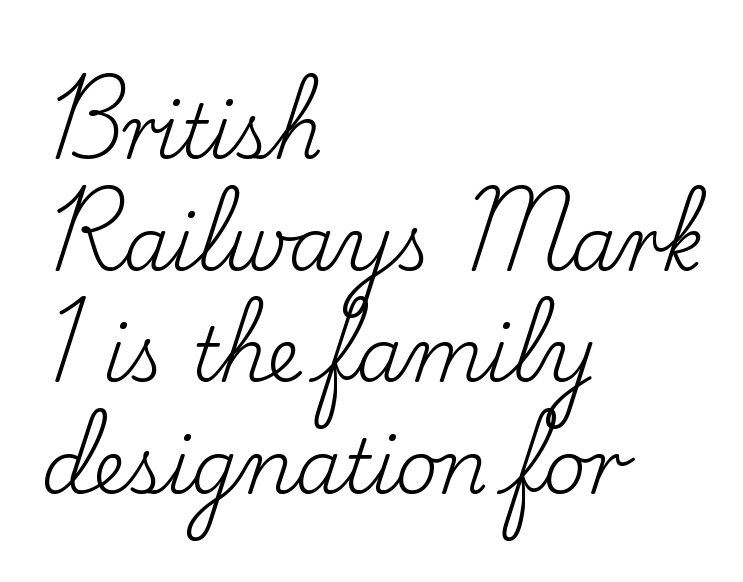
Proportional: the letters do not fall into vertical columns. The line texture is even and compact thanks to regular tracking. No letter is thick-stroked: the sample isn't bold. I'd call this a serif setting — the letters wear small feet. Does the copy run flush right? No — it runs flush left.
